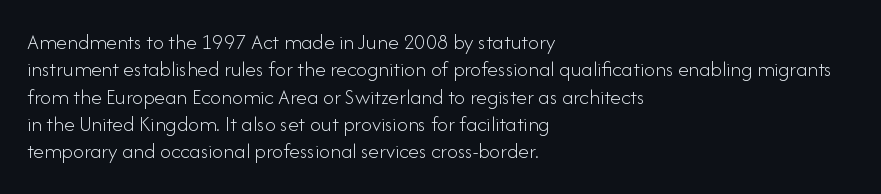
The image shows 22 px text type, upright; set left-aligned, line spacing 1.24x, normal letter spacing, not underlined.
